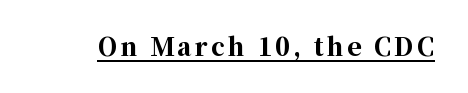
The image shows 24 px bold type, upright; set underlined.
